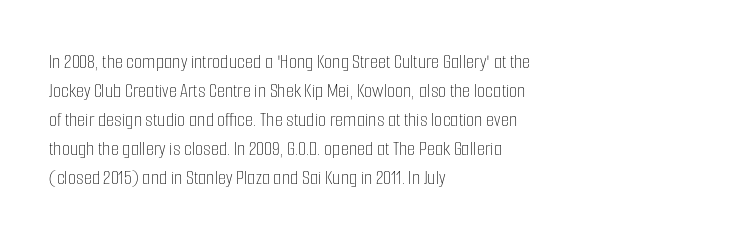
Q: Is the text bold? A: No.
Q: Is the text italic (slanted)? A: No, it is upright.
Q: Is the text underlined? A: No.
Q: How is the paragraph aligned? A: Left-aligned.
Q: Is the spacing between letters normal or unusually wide? A: Normal.
Q: Is the spacing between lines tight, normal or loose? A: Normal.
